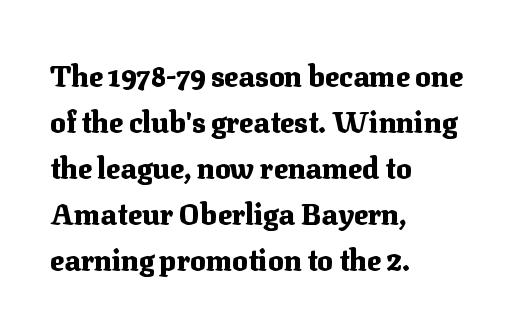
{"serif": "yes", "italic": "no", "bold": "yes", "weight": "heavy", "width": "normal", "stroke_contrast": "medium", "x_height": "medium", "monospaced": "no", "underline": "no", "align": "left", "line_spacing": "normal", "line_spacing_ratio": 1.59, "letter_spacing": "normal", "letter_spacing_em": 0.0, "glyph_px": 29}
